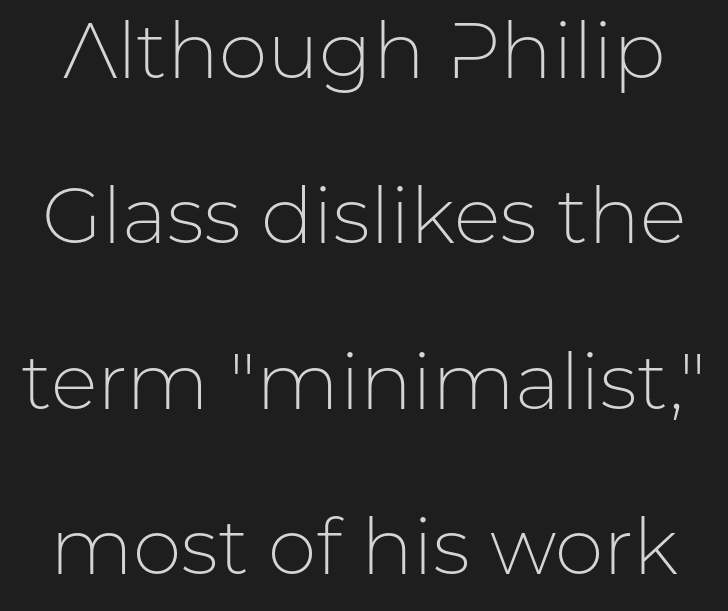
The image shows 78 px light sans-serif type, upright; set loose line spacing (2.12x), normal letter spacing, not underlined; low stroke contrast and a medium x-height.
